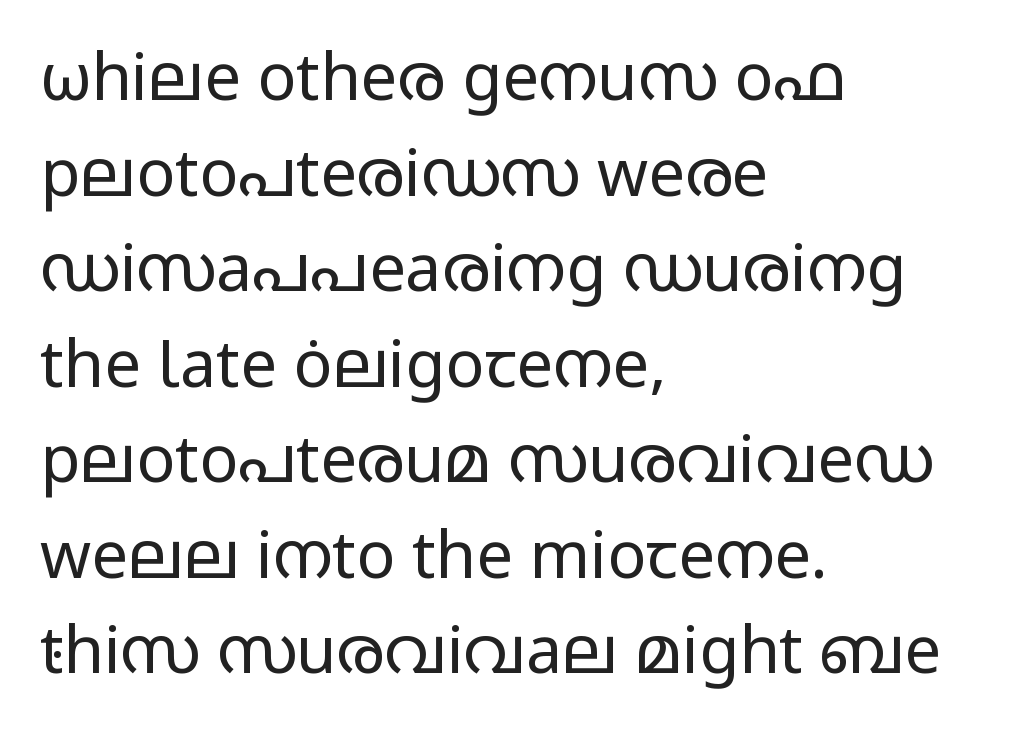
Q: Is the text bold? A: No.
Q: Is the text italic (slanted)? A: No, it is upright.
Q: Is the typeface a serif or a sans-serif typeface? A: Sans-serif.
Q: Is the text underlined? A: No.
Q: How is the paragraph aligned? A: Left-aligned.
Q: Is the spacing between letters normal or unusually wide? A: Normal.
Q: Is the spacing between lines tight, normal or loose? A: Normal.
Q: Width (condensed, normal, or wide)? A: Wide.
Q: Stroke contrast? A: Low.
Q: x-height? A: Medium.
Q: Monospaced? A: No.
